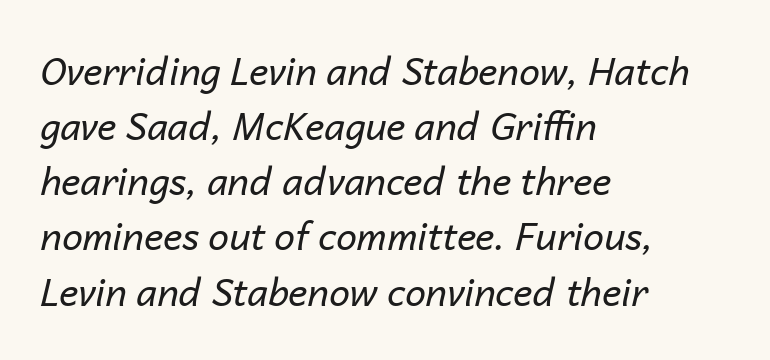
Nobody drew a line under any word here. Horizontally, the lines are justified to the leading edge only. A typesetter would mark this as italic. The font sits on the lighter half of the weight spectrum, regular included.
